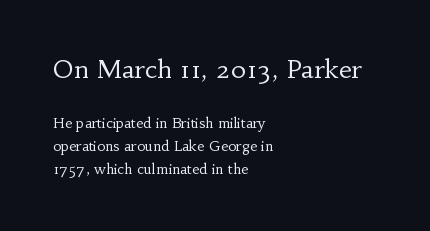
Q: Is the text bold? A: No.
Q: Is the text italic (slanted)? A: No, it is upright.
Q: Is the text underlined? A: No.
Q: How is the paragraph aligned? A: Left-aligned.
Q: Is the spacing between letters normal or unusually wide? A: Normal.
Q: Is the spacing between lines tight, normal or loose? A: Normal.
Q: Which block of text is set in a larger size, the first (top) or the second (bottom)? A: The first (top) one.
